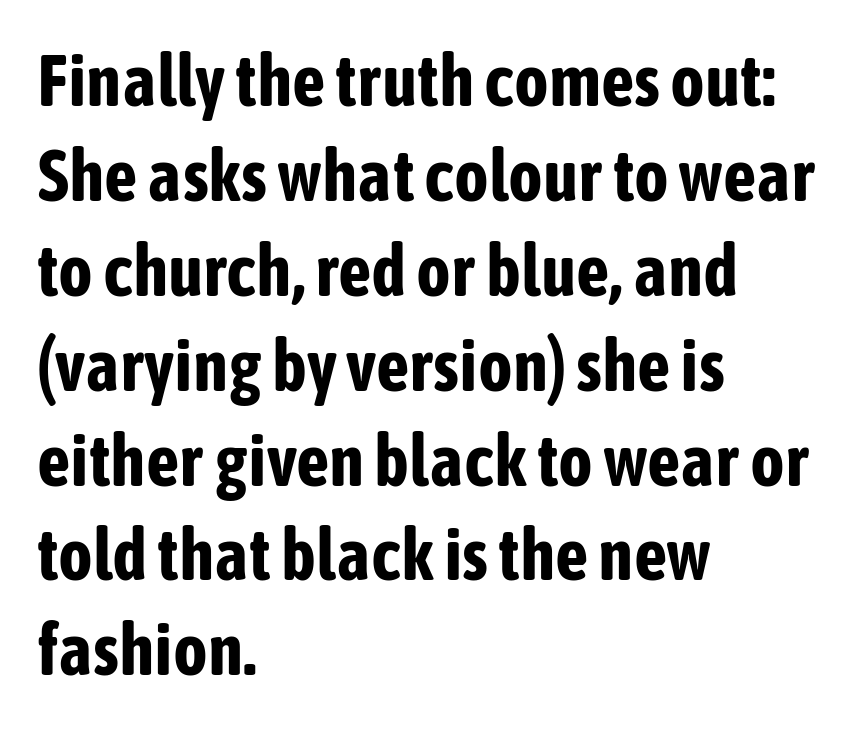
Q: Is the text bold? A: Yes.
Q: Is the text italic (slanted)? A: No, it is upright.
Q: Is the typeface a serif or a sans-serif typeface? A: Sans-serif.
Q: Is the text underlined? A: No.
Q: How is the paragraph aligned? A: Left-aligned.
Q: Is the spacing between letters normal or unusually wide? A: Normal.
Q: Is the spacing between lines tight, normal or loose? A: Normal.
Q: Width (condensed, normal, or wide)? A: Condensed.
Q: Stroke contrast? A: Low.
Q: x-height? A: Medium.
Q: Monospaced? A: No.
